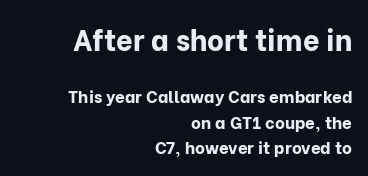
Teacher's note: observe the even right margin — that is flush-right alignment. Strokes here are thick enough to call this a true bold. The string is rendered with underlining switched off. Letterform terminals end flat and unadorned throughout the passage. This sample uses an upright cut, with every glyph sitting square on the baseline.
